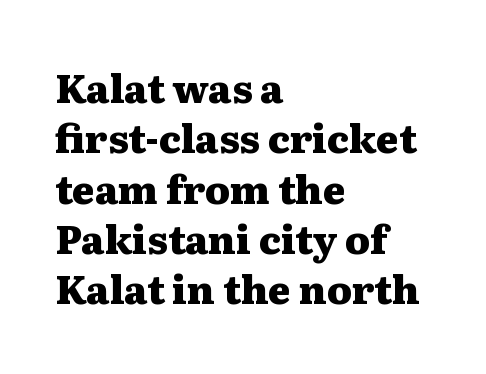
This is the regular roman posture of the typeface. Heft: maximum for text — a bold. What stands out about the letter spacing? Nothing — it is the standard amount. Each letter keeps its own natural width here, so spacing adapts to shape. Stroke terminals: seriffed.
